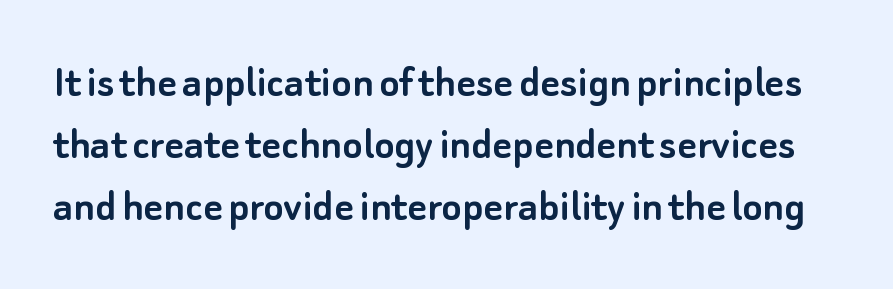
The image shows 47 px sans-serif type, upright; set normal line spacing (1.32x), normal letter spacing, not underlined; low stroke contrast and a small x-height.
